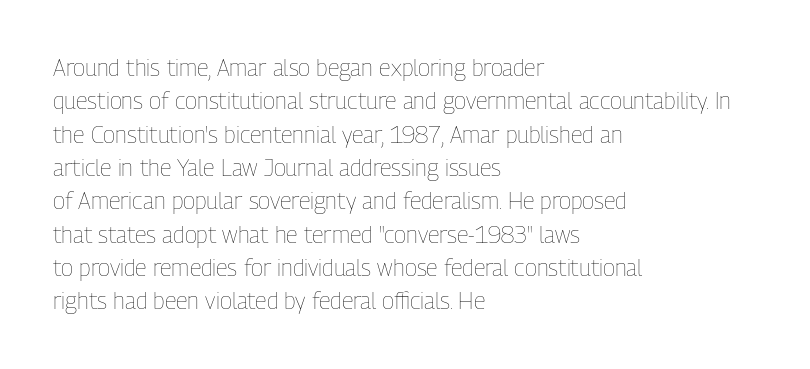
How would I describe the line gaps? Plain and ordinary. Just letters on the line, the space beneath them empty. Alignment: flush left. In terms of posture, this sample is upright.
